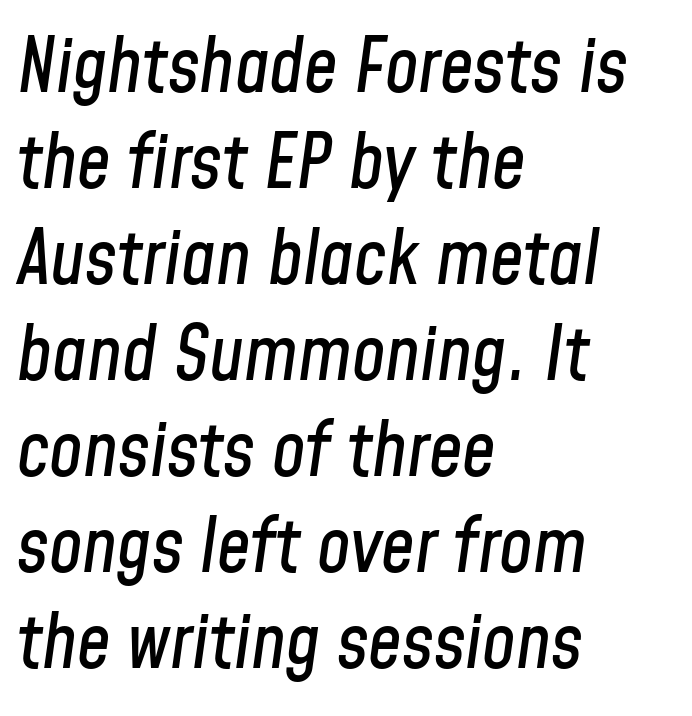
{"italic": "yes", "lean": "right", "slant_degrees": 8, "width": "condensed", "stroke_contrast": "low", "x_height": "medium", "monospaced": "no", "underline": "no", "align": "left", "line_spacing": "normal", "line_spacing_ratio": 1.28, "letter_spacing": "normal", "letter_spacing_em": 0.0, "glyph_px": 75}
